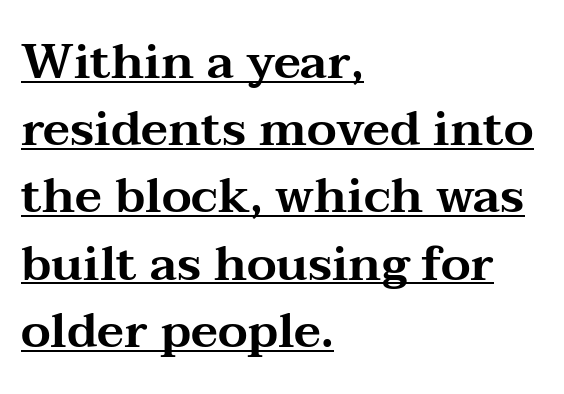
Q: Is the text italic (slanted)? A: No, it is upright.
Q: Is the typeface a serif or a sans-serif typeface? A: Serif.
Q: Is the text underlined? A: Yes.
Q: How is the paragraph aligned? A: Left-aligned.
Q: Is the spacing between letters normal or unusually wide? A: Normal.
Q: Is the spacing between lines tight, normal or loose? A: Normal.
Q: Width (condensed, normal, or wide)? A: Wide.
Q: Stroke contrast? A: Medium.
Q: x-height? A: Medium.
Q: Monospaced? A: No.
